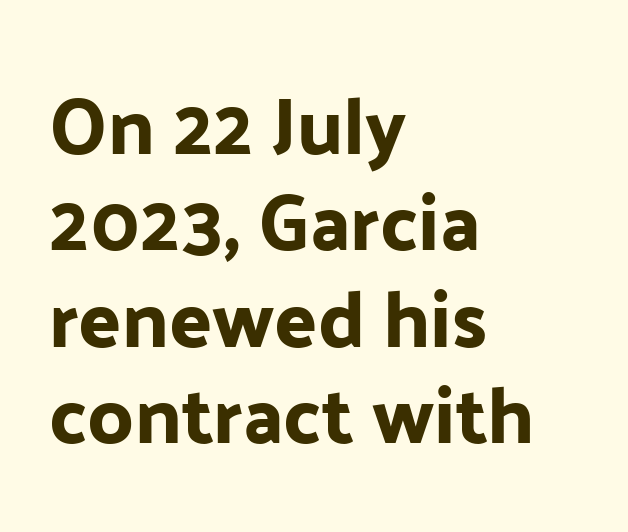
The image shows 79 px sans-serif type, upright; set left-aligned, line spacing 1.22x, normal letter spacing, not underlined; low stroke contrast and a medium x-height.
